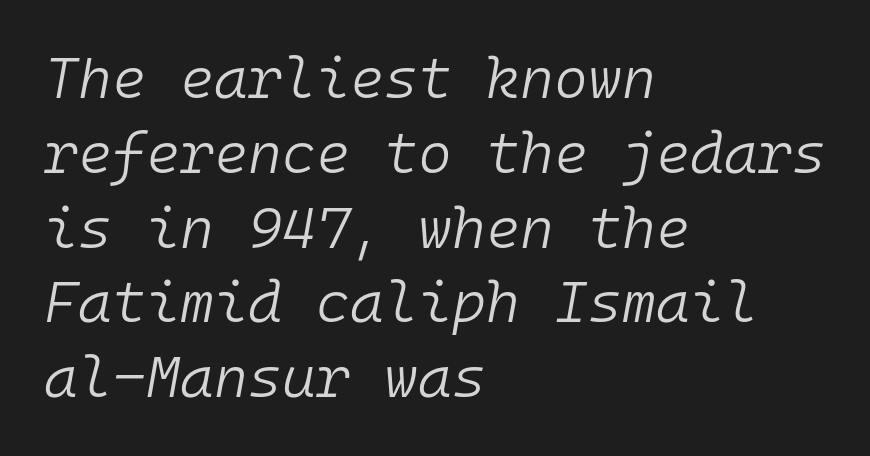
Q: Is the text bold? A: No.
Q: Is the text italic (slanted)? A: Yes, it leans right by about 10 degrees.
Q: Is the text underlined? A: No.
Q: How is the paragraph aligned? A: Left-aligned.
Q: Is the spacing between letters normal or unusually wide? A: Normal.
Q: Is the spacing between lines tight, normal or loose? A: Normal.
Q: Width (condensed, normal, or wide)? A: Normal.
Q: Stroke contrast? A: Low.
Q: x-height? A: Medium.
Q: Monospaced? A: Yes.
